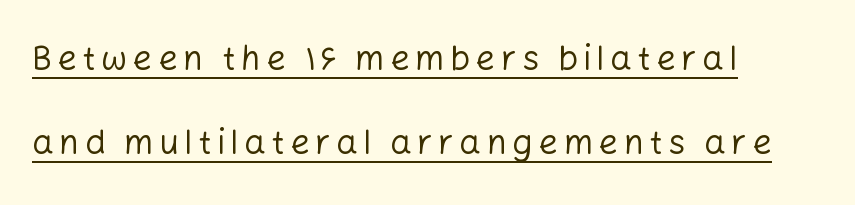
{"serif": "no", "italic": "no", "bold": "no", "weight": "regular", "width": "normal", "stroke_contrast": "low", "x_height": "medium", "monospaced": "no", "underline": "yes", "align": "left", "line_spacing": "loose", "line_spacing_ratio": 2.47, "glyph_px": 34}
